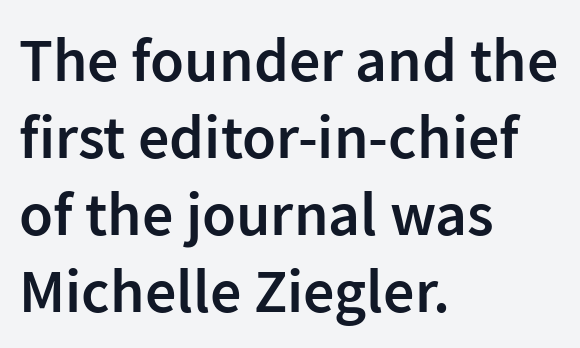
{"serif": "no", "italic": "no", "bold": "semi", "weight": "semibold", "width": "normal", "stroke_contrast": "low", "x_height": "medium", "monospaced": "no", "underline": "no", "align": "left", "line_spacing_ratio": 1.24, "letter_spacing": "normal", "letter_spacing_em": 0.0, "glyph_px": 62}
